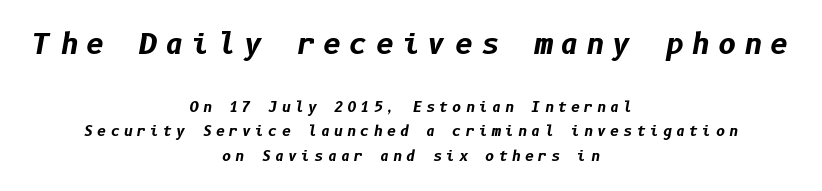
The image shows 28 px bold type, italic (leaning right); set centered, line spacing 1.76x, unusually wide letter spacing (+0.29 em), not underlined; the first (top) block is 2.0x larger; low stroke contrast and a medium x-height.
